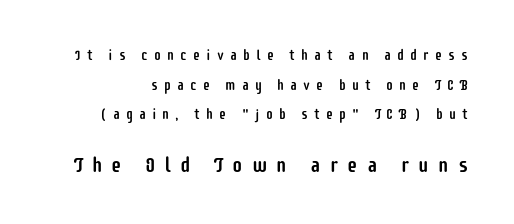
The image shows 21 px text type, upright; set loose line spacing (2.12x), unusually wide letter spacing (+0.43 em), not underlined; the second (bottom) block is 1.5x larger.
